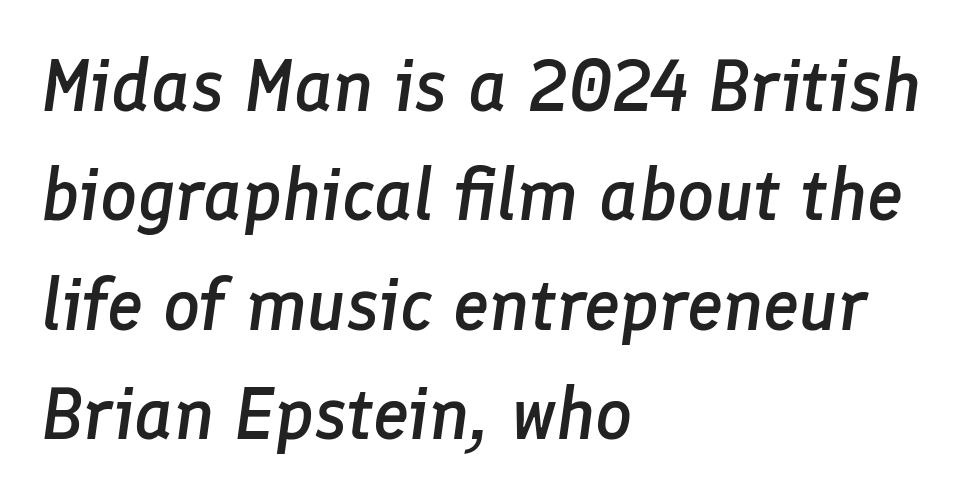
Characters are canted at an angle relative to the baseline's perpendicular. Weight check: semibold — heavier than regular, not quite bold. Vertically, the passage feels balanced, rows spaced as you'd expect. Which margin do the lines hug? The left one — the right edge is uneven. No word sits above an underline. Each letter keeps its own natural width here, so spacing adapts to shape.
